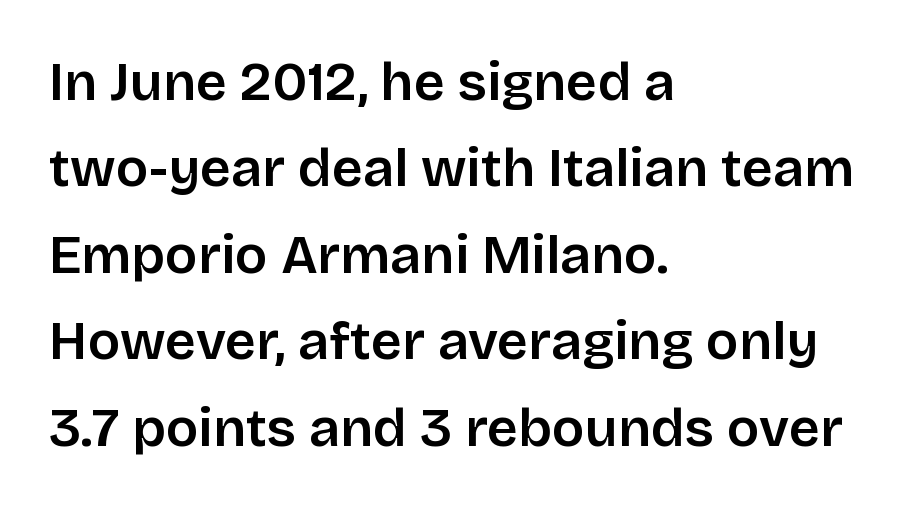
{"serif": "no", "italic": "no", "bold": "semi", "weight": "semibold", "width": "normal", "stroke_contrast": "low", "x_height": "large", "monospaced": "no", "underline": "no", "align": "left", "line_spacing": "normal", "line_spacing_ratio": 1.6, "letter_spacing": "normal", "letter_spacing_em": 0.0, "glyph_px": 54}
